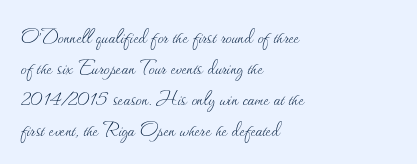
The image shows 24 px text type; set left-aligned, normal line spacing (1.29x), normal letter spacing, not underlined.
